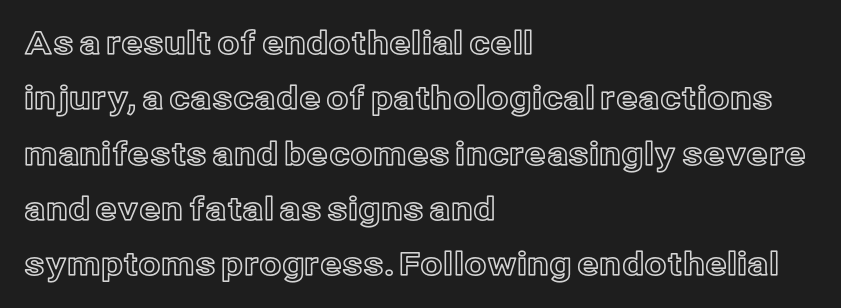
Horizontal alignment here is leftward, the default for most running prose. The passage shown has conventional tracking throughout. A roman cut, with each character standing at attention. Looks like regular typesetting: each glyph gets only the width it needs. Decoration check: the copy has no underline.
